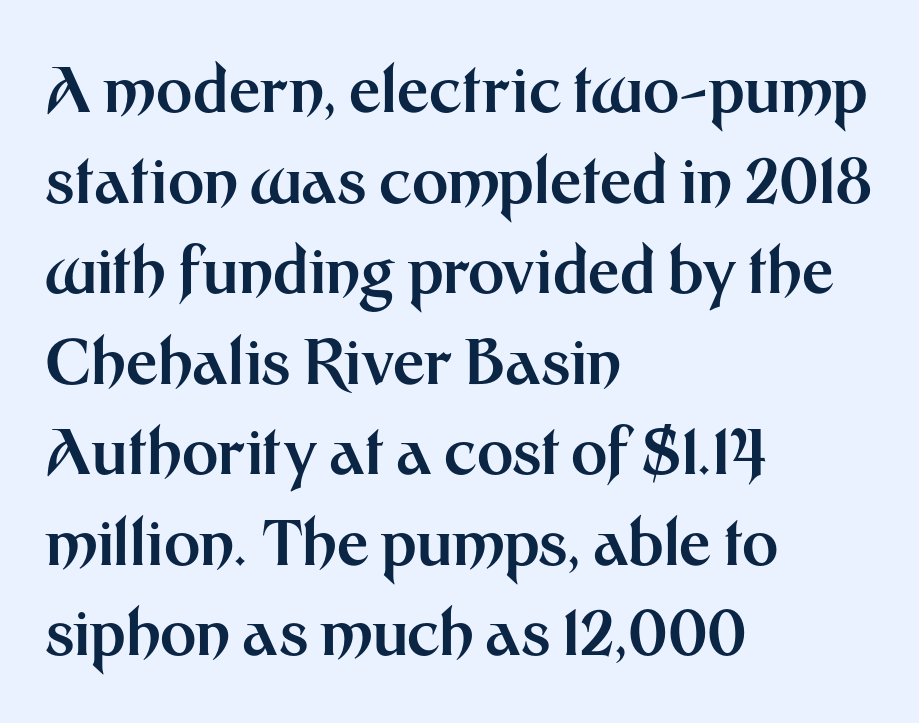
Pretty heavy lettering here — definitely bold. Type without underlining. The face used here is proportionally spaced, like ordinary book or web type. If you drew a line through each stem, it would be perfectly vertical. The letters carry no serifs — their stems end cleanly without finishing strokes. Whoever set this chose a conventional vertical rhythm.
